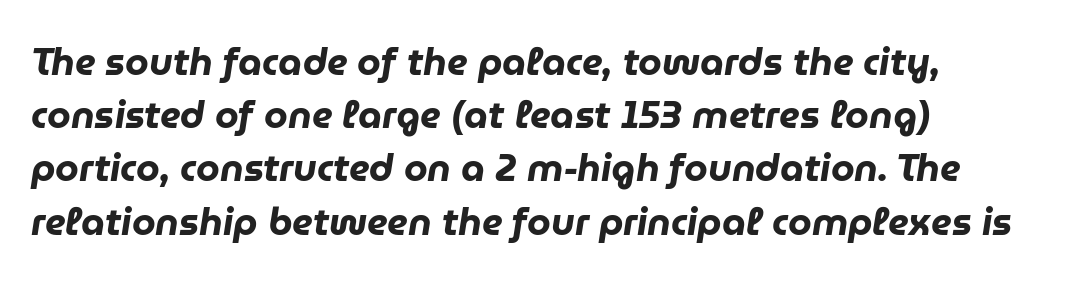
{"italic": "yes", "lean": "right", "slant_degrees": 9, "bold": "yes", "weight": "heavy", "width": "normal", "stroke_contrast": "low", "x_height": "medium", "monospaced": "no", "underline": "no", "align": "left", "line_spacing": "normal", "line_spacing_ratio": 1.4, "letter_spacing": "normal", "letter_spacing_em": 0.0, "glyph_px": 38}
